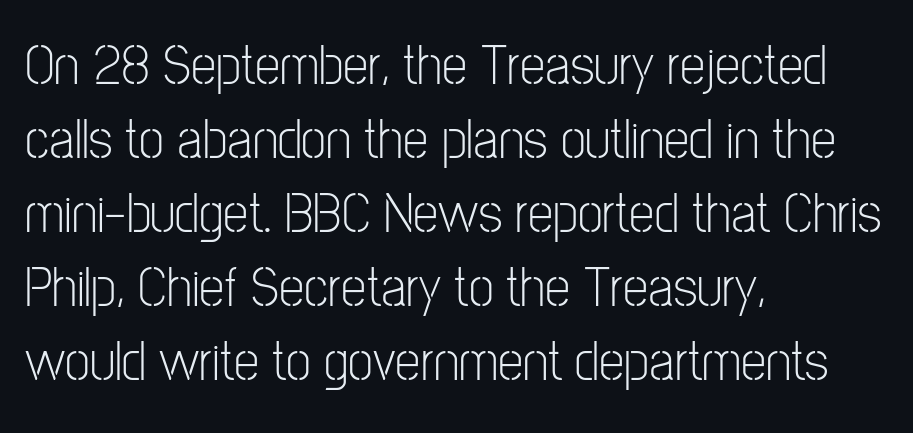
{"serif": "no", "italic": "no", "bold": "no", "weight": "light", "width": "condensed", "stroke_contrast": "low", "x_height": "medium", "monospaced": "no", "underline": "no", "align": "left", "line_spacing": "normal", "line_spacing_ratio": 1.3, "letter_spacing": "normal", "letter_spacing_em": 0.0, "glyph_px": 57}
